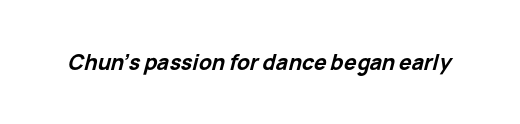
{"italic": "yes", "lean": "right", "slant_degrees": 15, "bold": "yes", "underline": "no", "letter_spacing": "normal", "letter_spacing_em": 0.0, "glyph_px": 21}
